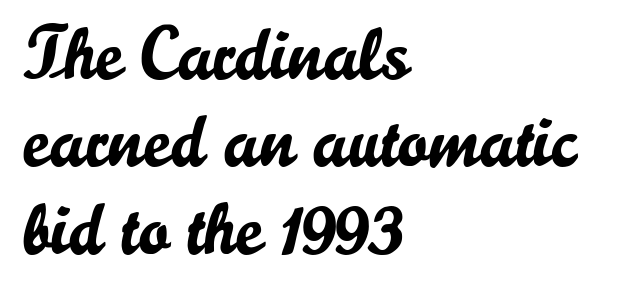
The strip under each line holds only bare page. Examine the stroke ends and you'll find no serifs. This sample is left-justified, so line endings fall wherever the words run out.
